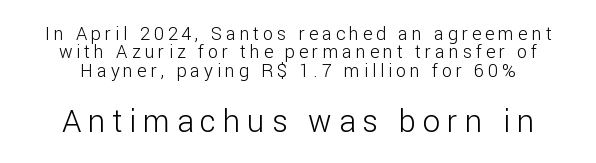
Q: Is the text bold? A: No.
Q: Is the text italic (slanted)? A: No, it is upright.
Q: Is the typeface a serif or a sans-serif typeface? A: Sans-serif.
Q: Is the text underlined? A: No.
Q: Is the spacing between letters normal or unusually wide? A: Unusually wide.
Q: Is the spacing between lines tight, normal or loose? A: Tight.
Q: Which block of text is set in a larger size, the first (top) or the second (bottom)? A: The second (bottom) one.
Q: Width (condensed, normal, or wide)? A: Normal.
Q: Stroke contrast? A: Low.
Q: x-height? A: Medium.
Q: Monospaced? A: No.
